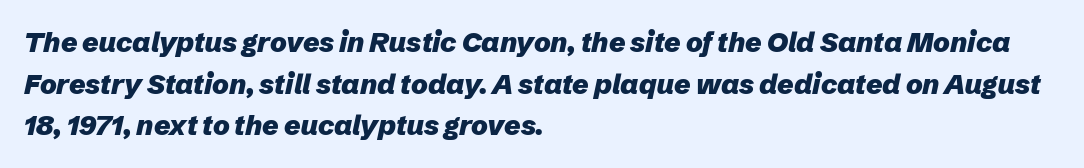
{"italic": "yes", "lean": "right", "slant_degrees": 12, "bold": "yes", "weight": "heavy", "width": "normal", "stroke_contrast": "low", "x_height": "medium", "monospaced": "no", "underline": "no", "align": "left", "line_spacing": "normal", "line_spacing_ratio": 1.49, "letter_spacing": "normal", "letter_spacing_em": 0.0, "glyph_px": 28}
